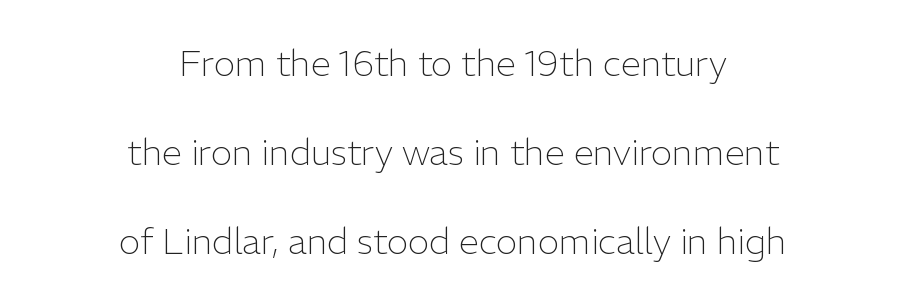
What stands out about the letter spacing? Nothing — it is the standard amount. Compared with a typical body face, this is equally light or lighter still. Ordinary non-slanted type is in use. Type style note: lacks serifs. Descenders hang freely into open space. The face used here is proportionally spaced, like ordinary book or web type.
